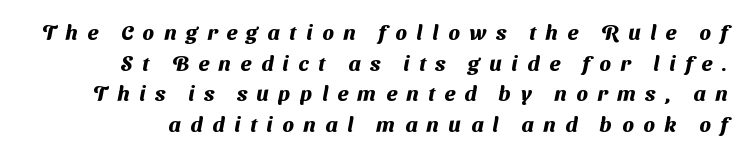
The foot of each line stays bare and open. The sample has been set heavy, in full bold. The line texture is sparse and dotted thanks to wide tracking. A typesetter would call this leading conventional body-copy spacing.
